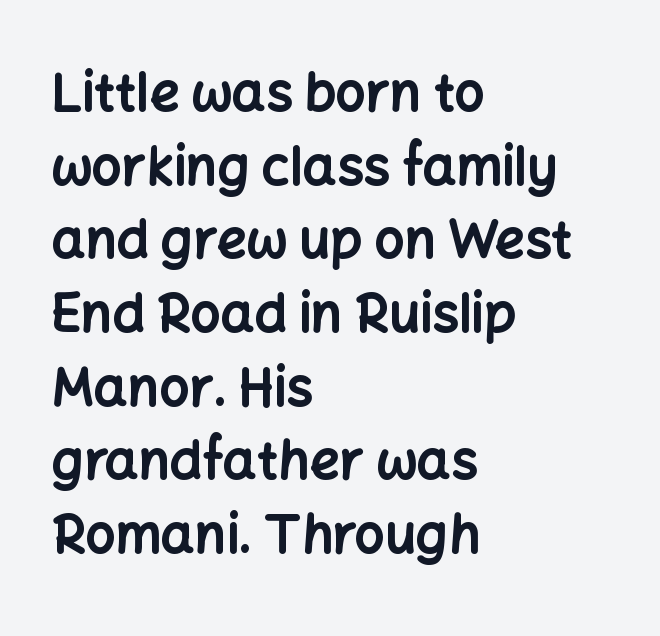
{"serif": "no", "italic": "no", "bold": "yes", "weight": "bold", "width": "normal", "stroke_contrast": "low", "x_height": "medium", "monospaced": "no", "underline": "no", "align": "left", "line_spacing": "normal", "line_spacing_ratio": 1.39, "letter_spacing": "normal", "letter_spacing_em": 0.0, "glyph_px": 53}
